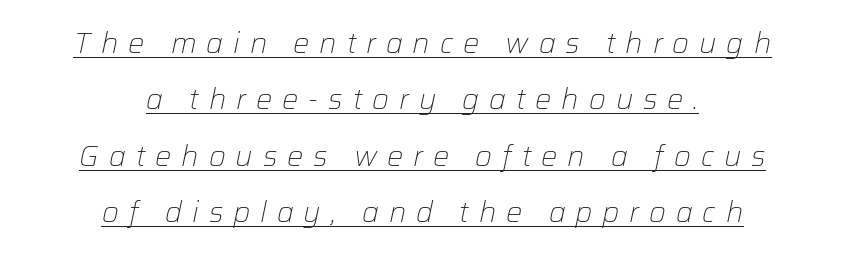
Q: Is the text bold? A: No.
Q: Is the text italic (slanted)? A: Yes, it leans right by about 12 degrees.
Q: Is the text underlined? A: Yes.
Q: How is the paragraph aligned? A: Centered.
Q: Is the spacing between letters normal or unusually wide? A: Unusually wide.
Q: Is the spacing between lines tight, normal or loose? A: Loose.
Q: Width (condensed, normal, or wide)? A: Normal.
Q: Stroke contrast? A: Low.
Q: x-height? A: Medium.
Q: Monospaced? A: No.
